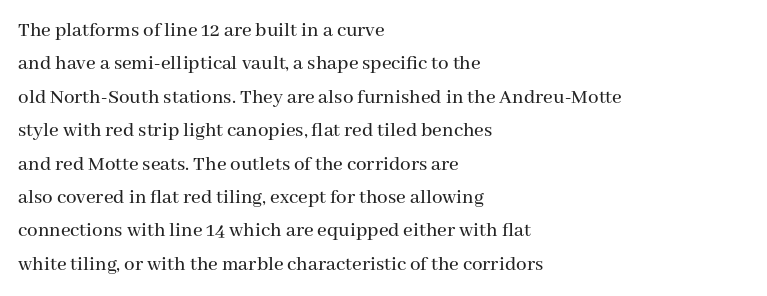
The image shows 21 px text type, upright; set left-aligned, normal line spacing (1.59x), normal letter spacing, not underlined.
